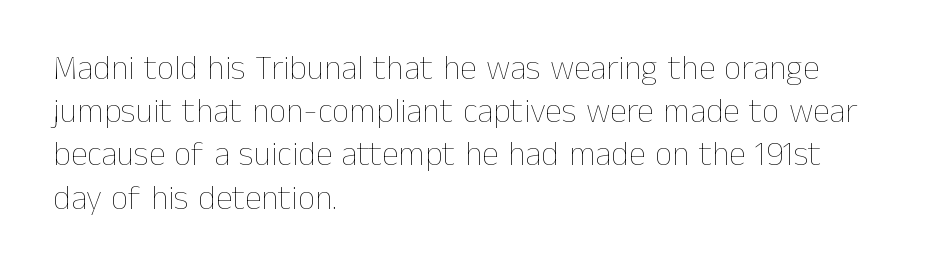
{"italic": "no", "bold": "no", "weight": "thin", "width": "normal", "stroke_contrast": "low", "x_height": "medium", "monospaced": "no", "underline": "no", "align": "left", "line_spacing": "normal", "line_spacing_ratio": 1.27, "letter_spacing": "normal", "letter_spacing_em": 0.0, "glyph_px": 34}
